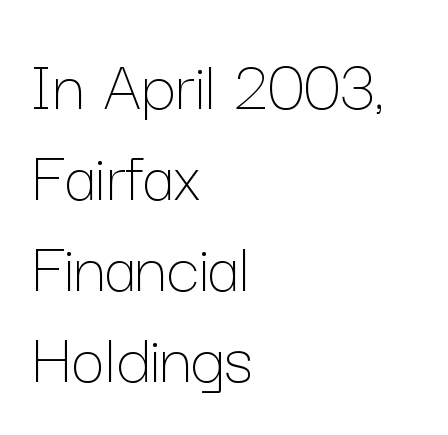
The image shows 74 px thin type, upright; set left-aligned, line spacing 1.23x, normal letter spacing, not underlined; low stroke contrast and a medium x-height.
